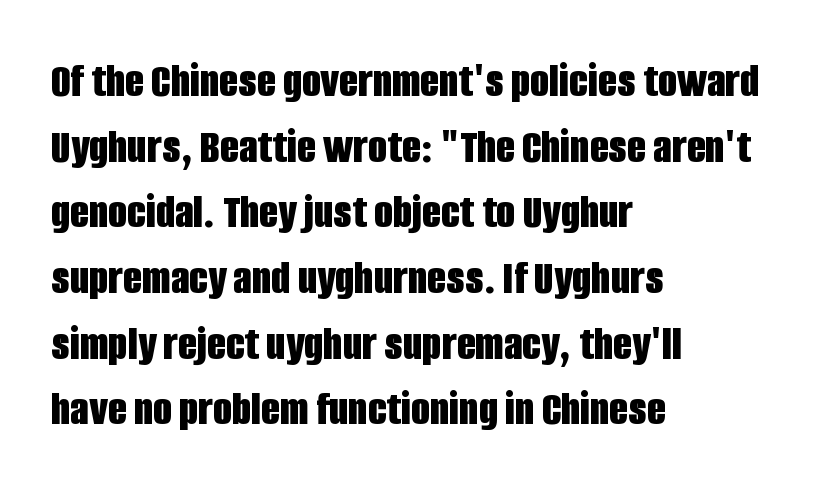
The image shows 49 px bold, condensed sans-serif type, upright; set left-aligned, normal line spacing (1.34x), normal letter spacing, not underlined; low stroke contrast and a large x-height.
